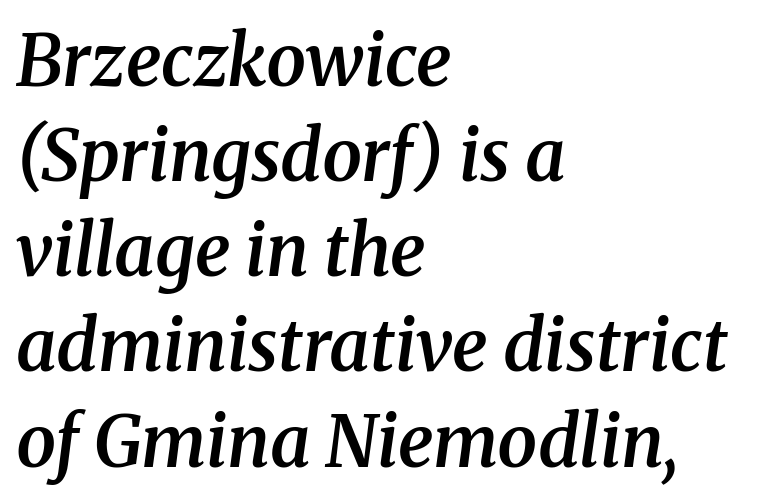
The image shows 71 px semibold serif type, italic (leaning right); set left-aligned, normal line spacing (1.34x), normal letter spacing, not underlined; medium stroke contrast and a medium x-height.
